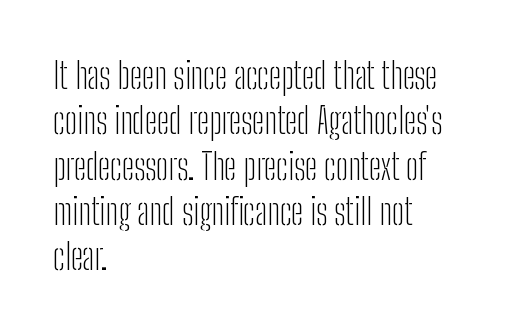
Q: Is the text bold? A: No.
Q: Is the text italic (slanted)? A: No, it is upright.
Q: Is the typeface a serif or a sans-serif typeface? A: Sans-serif.
Q: Is the text underlined? A: No.
Q: How is the paragraph aligned? A: Left-aligned.
Q: Is the spacing between letters normal or unusually wide? A: Normal.
Q: Is the spacing between lines tight, normal or loose? A: Normal.
Q: Width (condensed, normal, or wide)? A: Condensed.
Q: Stroke contrast? A: Low.
Q: x-height? A: Medium.
Q: Monospaced? A: No.
